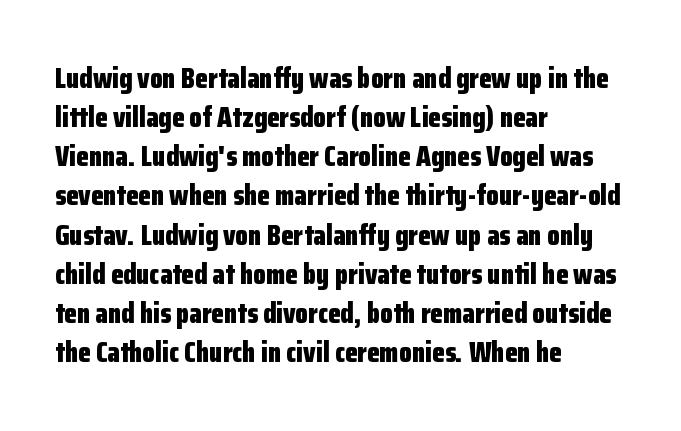
{"serif": "no", "italic": "no", "bold": "yes", "weight": "bold", "width": "condensed", "stroke_contrast": "low", "x_height": "medium", "monospaced": "no", "underline": "no", "align": "left", "line_spacing": "normal", "line_spacing_ratio": 1.35, "letter_spacing": "normal", "letter_spacing_em": 0.0, "glyph_px": 29}
